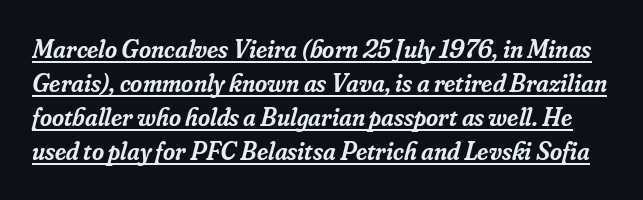
Q: Is the text bold? A: Semi-bold.
Q: Is the text italic (slanted)? A: Yes, it leans right by about 16 degrees.
Q: Is the text underlined? A: Yes.
Q: Is the spacing between letters normal or unusually wide? A: Normal.
Q: Is the spacing between lines tight, normal or loose? A: Normal.
